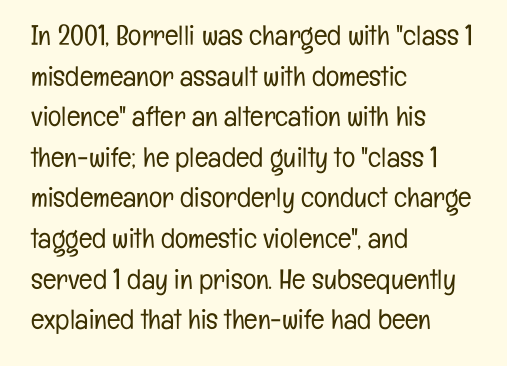
{"serif": "no", "italic": "no", "bold": "no", "weight": "light", "width": "condensed", "stroke_contrast": "low", "x_height": "medium", "monospaced": "no", "underline": "no", "align": "left", "line_spacing": "normal", "line_spacing_ratio": 1.45, "letter_spacing": "normal", "letter_spacing_em": 0.0, "glyph_px": 28}
